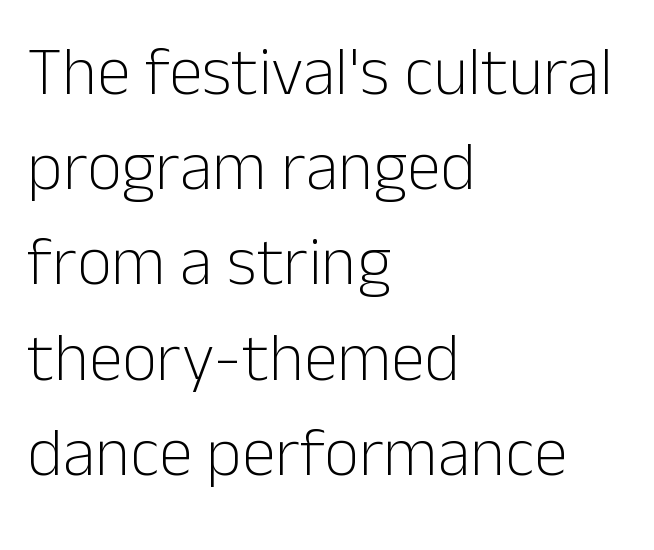
Q: Is the text bold? A: No.
Q: Is the text italic (slanted)? A: No, it is upright.
Q: Is the typeface a serif or a sans-serif typeface? A: Sans-serif.
Q: Is the text underlined? A: No.
Q: How is the paragraph aligned? A: Left-aligned.
Q: Is the spacing between letters normal or unusually wide? A: Normal.
Q: Is the spacing between lines tight, normal or loose? A: Normal.
Q: Width (condensed, normal, or wide)? A: Normal.
Q: Stroke contrast? A: Low.
Q: x-height? A: Medium.
Q: Monospaced? A: No.
